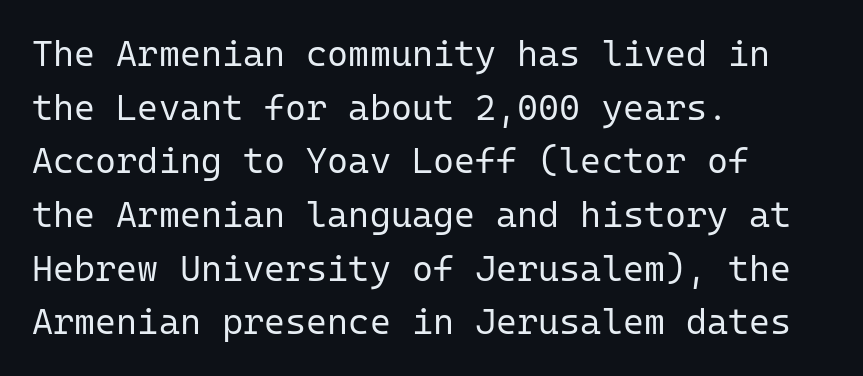
The passage shown is typeset with a sans-serif family. Do the characters align in a grid? Yes, the font is monospaced. The letters sit at their default tracking, neither squeezed nor spread. The font sits on the lighter half of the weight spectrum, regular included. The strip under each line holds only bare page. Regarding leading, the lines here are spaced in the standard way.
